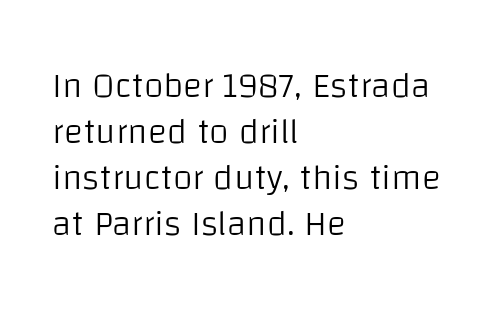
Q: Is the text bold? A: No.
Q: Is the text italic (slanted)? A: No, it is upright.
Q: Is the typeface a serif or a sans-serif typeface? A: Sans-serif.
Q: Is the text underlined? A: No.
Q: How is the paragraph aligned? A: Left-aligned.
Q: Is the spacing between letters normal or unusually wide? A: Normal.
Q: Is the spacing between lines tight, normal or loose? A: Normal.
Q: Width (condensed, normal, or wide)? A: Normal.
Q: Stroke contrast? A: Low.
Q: x-height? A: Large.
Q: Monospaced? A: No.
